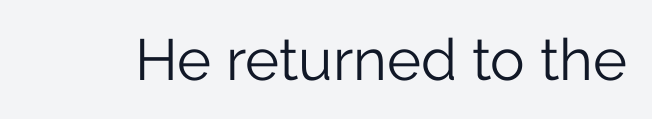
{"serif": "no", "italic": "no", "bold": "no", "weight": "light", "width": "normal", "stroke_contrast": "low", "x_height": "medium", "monospaced": "no", "underline": "no", "letter_spacing": "normal", "letter_spacing_em": 0.0, "glyph_px": 58}
